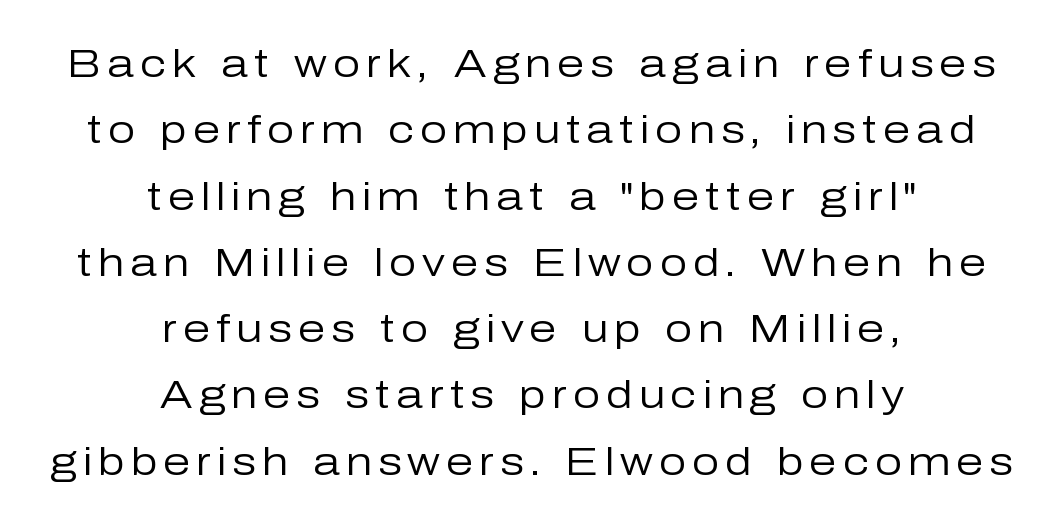
Q: Is the text bold? A: No.
Q: Is the text italic (slanted)? A: No, it is upright.
Q: Is the typeface a serif or a sans-serif typeface? A: Sans-serif.
Q: Is the text underlined? A: No.
Q: How is the paragraph aligned? A: Centered.
Q: Is the spacing between lines tight, normal or loose? A: Normal.
Q: Width (condensed, normal, or wide)? A: Normal.
Q: Stroke contrast? A: Low.
Q: x-height? A: Medium.
Q: Monospaced? A: No.
